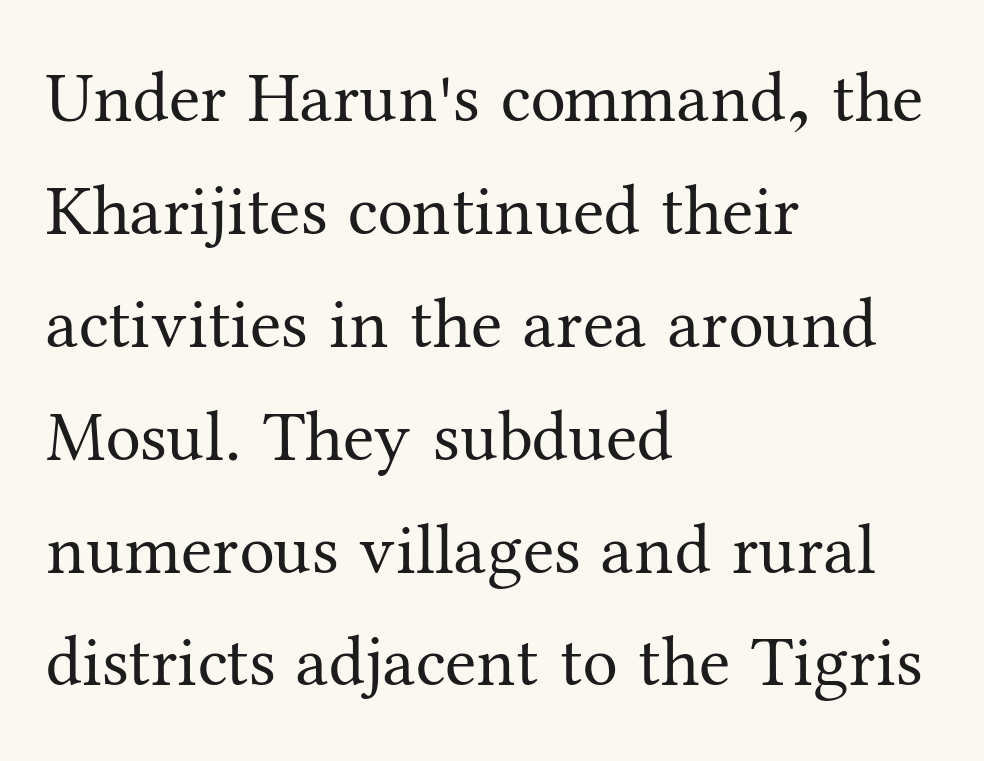
Q: Is the text bold? A: No.
Q: Is the text italic (slanted)? A: No, it is upright.
Q: Is the typeface a serif or a sans-serif typeface? A: Serif.
Q: Is the text underlined? A: No.
Q: How is the paragraph aligned? A: Left-aligned.
Q: Is the spacing between letters normal or unusually wide? A: Normal.
Q: Is the spacing between lines tight, normal or loose? A: Normal.
Q: Width (condensed, normal, or wide)? A: Normal.
Q: Stroke contrast? A: Medium.
Q: x-height? A: Medium.
Q: Monospaced? A: No.
